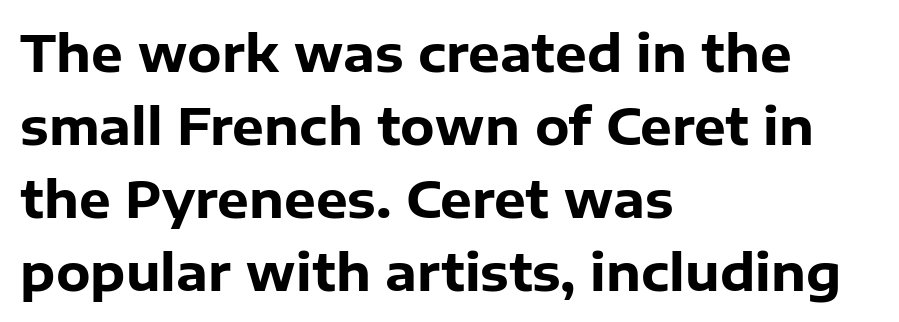
The image shows 50 px heavy sans-serif type, upright; set left-aligned, normal line spacing (1.46x), normal letter spacing, not underlined; low stroke contrast and a medium x-height.
